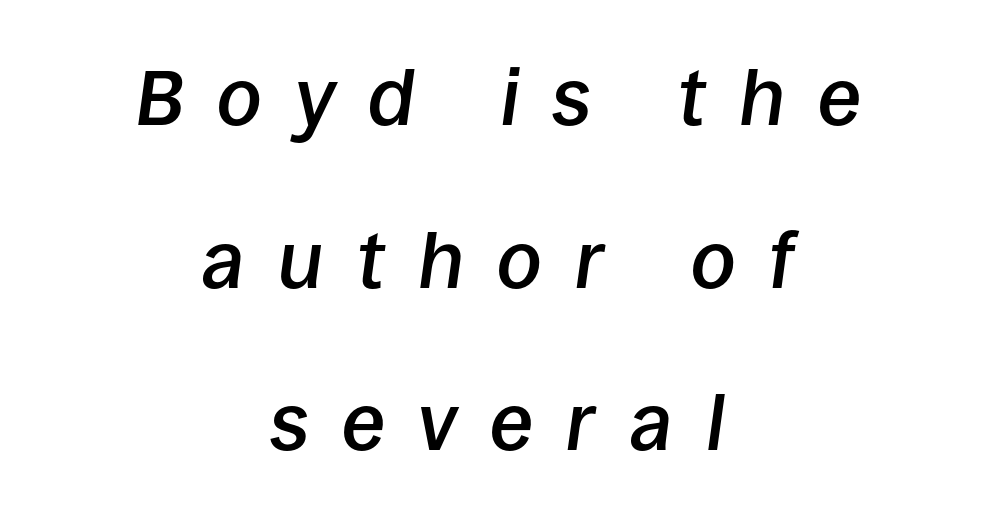
The image shows 79 px semibold type, italic (leaning right); set centered, loose line spacing (2.06x), unusually wide letter spacing (+0.42 em), not underlined; low stroke contrast and a large x-height.
